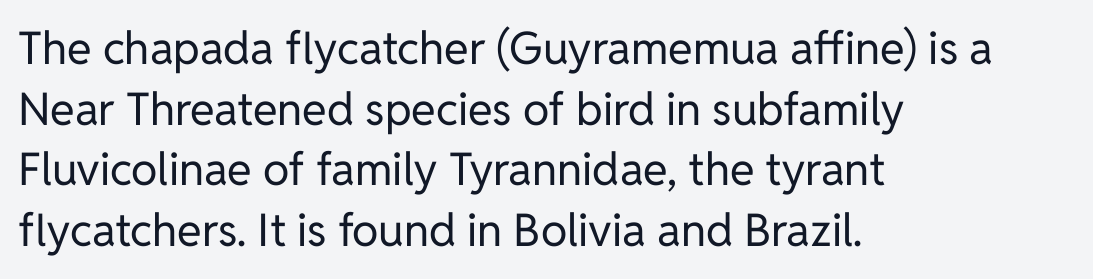
The image shows 45 px regular-weight sans-serif type, upright; set left-aligned, normal line spacing (1.35x), normal letter spacing, not underlined; low stroke contrast and a medium x-height.
